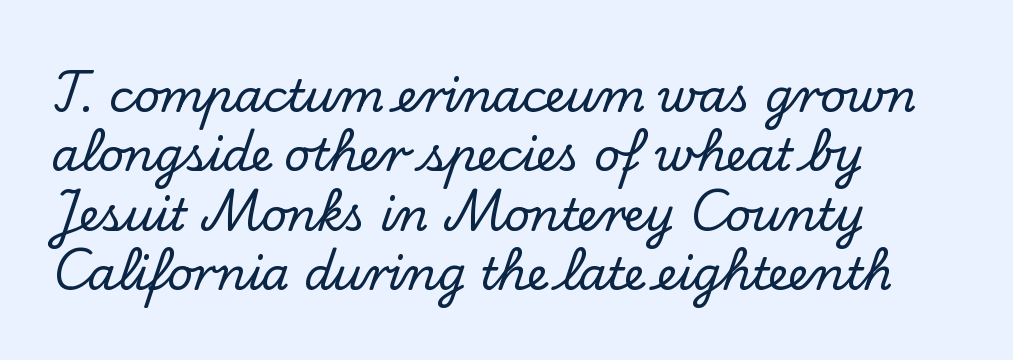
The foot of each line stays bare and open. Serif or sans? Serif — the stroke terminals have little feet. Line spacing here is normal.
